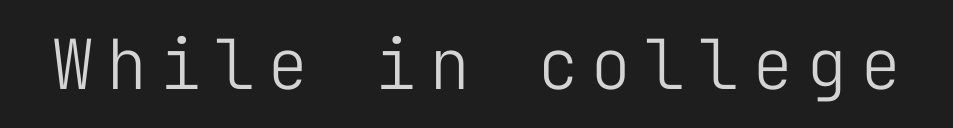
The image shows 69 px light sans-serif type, upright, monospaced; set not underlined; low stroke contrast and a medium x-height.
